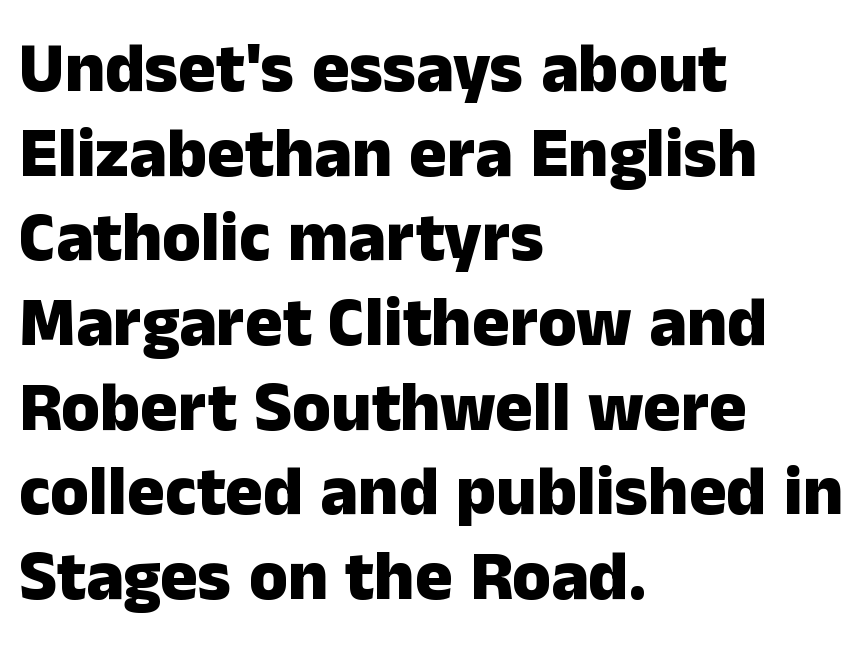
Q: Is the text bold? A: Yes.
Q: Is the text italic (slanted)? A: No, it is upright.
Q: Is the typeface a serif or a sans-serif typeface? A: Sans-serif.
Q: Is the text underlined? A: No.
Q: How is the paragraph aligned? A: Left-aligned.
Q: Is the spacing between letters normal or unusually wide? A: Normal.
Q: Width (condensed, normal, or wide)? A: Normal.
Q: Stroke contrast? A: Low.
Q: x-height? A: Medium.
Q: Monospaced? A: No.
